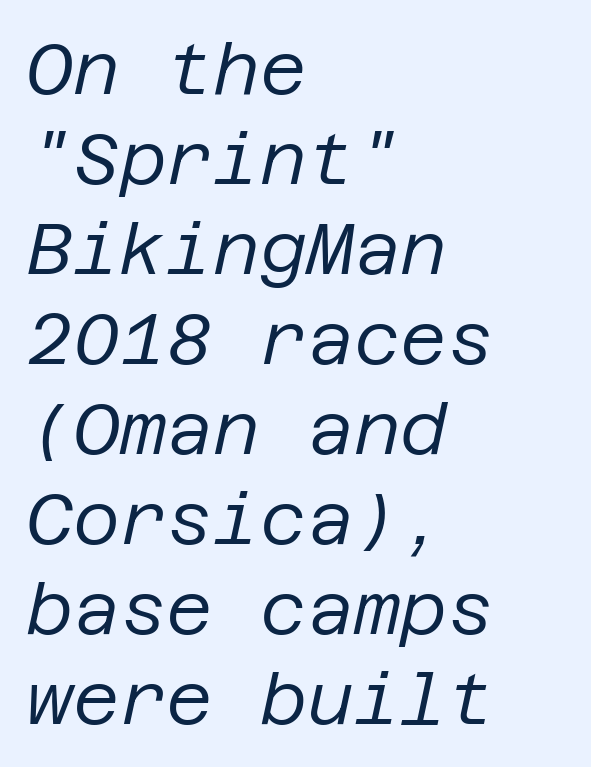
{"italic": "yes", "lean": "right", "slant_degrees": 12, "bold": "no", "weight": "regular", "width": "normal", "stroke_contrast": "low", "x_height": "large", "underline": "no", "align": "left", "line_spacing": "normal", "line_spacing_ratio": 1.25, "letter_spacing": "normal", "letter_spacing_em": 0.0, "glyph_px": 72}
